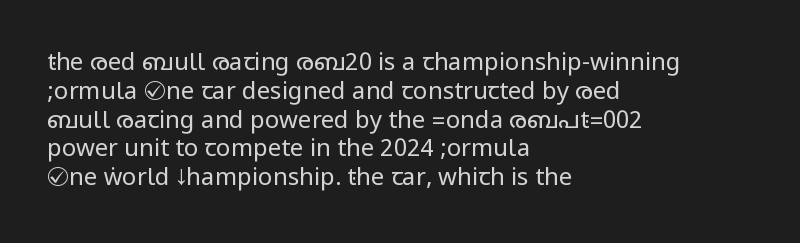
Horizontal alignment here is leftward, the default for most running prose. Is the stroke heavy? The answer is a plain regular-or-lighter. Posture: upright roman. The baseline area is clear. Between one letter and the next there's only the usual sliver of space.
